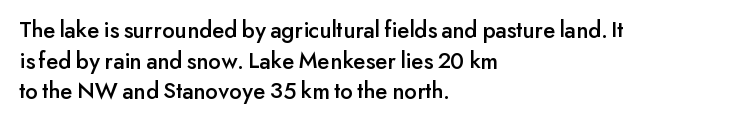
The image shows 24 px text type, upright; set left-aligned, normal line spacing (1.28x), normal letter spacing, not underlined.
